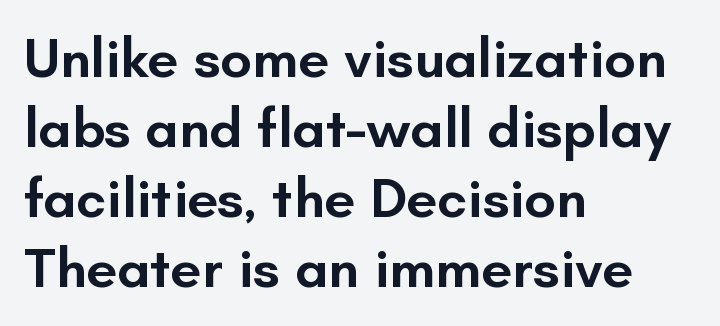
The image shows 56 px semibold sans-serif type, upright; set left-aligned, normal line spacing (1.25x), normal letter spacing, not underlined; low stroke contrast and a small x-height.
